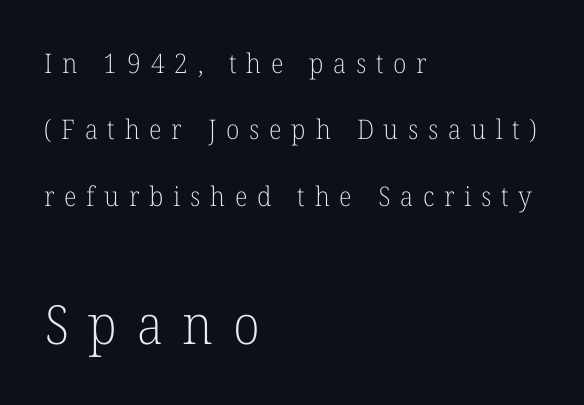
These glyphs show unthickened strokes, regular width or finer. The letters in the lower block stand taller than those in the block above. Think of a printed novel: that variable character pitch is what you see here. Leading: increased. Tall strokes in this sample are plumb rather than angled.
